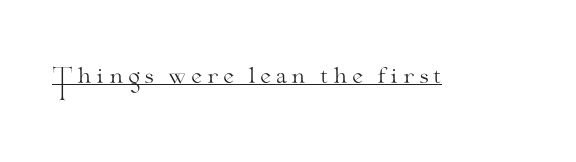
Q: Is the text bold? A: No.
Q: Is the text italic (slanted)? A: No, it is upright.
Q: Is the text underlined? A: Yes.
Q: Is the spacing between letters normal or unusually wide? A: Unusually wide.
